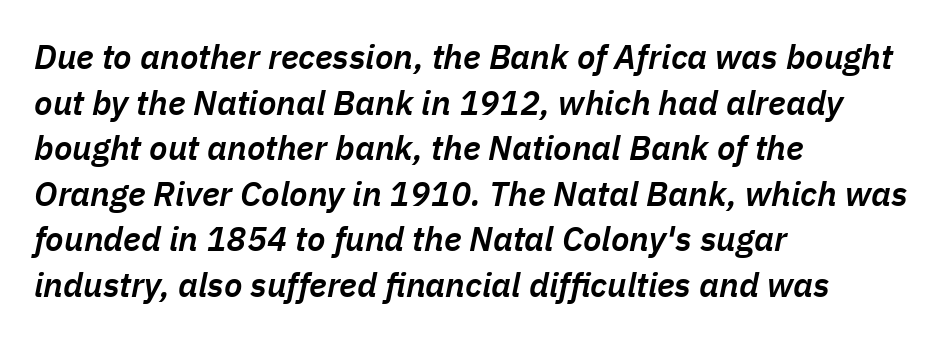
The image shows 34 px semibold type, italic (leaning right); set left-aligned, normal line spacing (1.34x), normal letter spacing, not underlined; low stroke contrast and a medium x-height.
